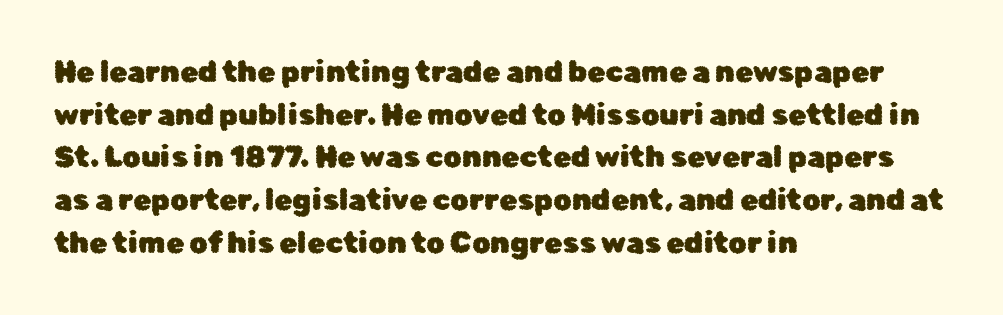
The image shows 29 px sans-serif type, upright; set left-aligned, normal line spacing (1.47x), normal letter spacing, not underlined; low stroke contrast and a medium x-height.
